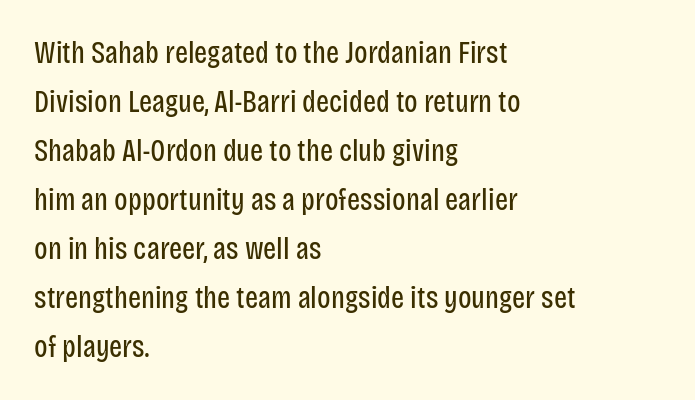
{"serif": "no", "italic": "no", "bold": "no", "weight": "regular", "width": "condensed", "stroke_contrast": "low", "x_height": "large", "monospaced": "no", "underline": "no", "align": "left", "line_spacing": "normal", "line_spacing_ratio": 1.58, "letter_spacing": "normal", "letter_spacing_em": 0.0, "glyph_px": 31}
